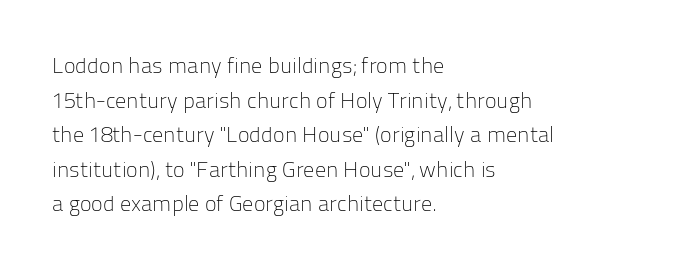
Q: Is the text bold? A: No.
Q: Is the text italic (slanted)? A: No, it is upright.
Q: Is the text underlined? A: No.
Q: How is the paragraph aligned? A: Left-aligned.
Q: Is the spacing between letters normal or unusually wide? A: Normal.
Q: Is the spacing between lines tight, normal or loose? A: Normal.
